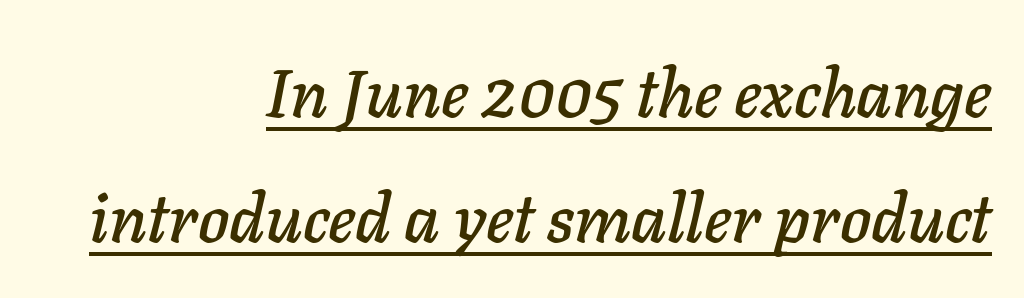
Q: Is the text italic (slanted)? A: Yes, it leans right by about 11 degrees.
Q: Is the text underlined? A: Yes.
Q: How is the paragraph aligned? A: Right-aligned.
Q: Is the spacing between letters normal or unusually wide? A: Normal.
Q: Width (condensed, normal, or wide)? A: Normal.
Q: Stroke contrast? A: Low.
Q: x-height? A: Medium.
Q: Monospaced? A: No.
